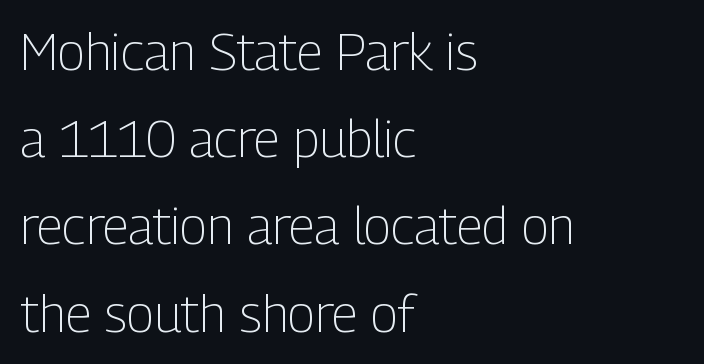
The letters look calm and open, with moderate or lighter stems. Each line starts at the same left margin while the right side varies. No italicization has been applied; the sample stays upright. Spacing verdict: proportional, widths tailored to each character. What stands out about the letter spacing? Nothing — it is the standard amount.
